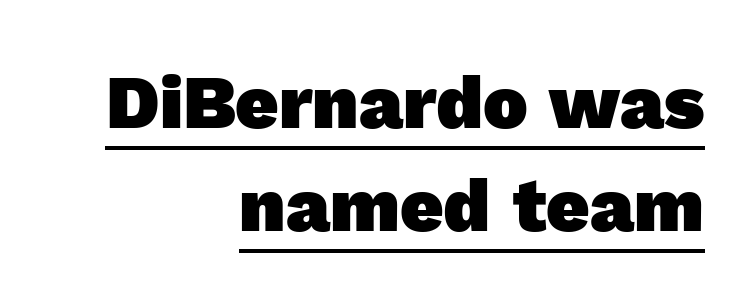
The image shows 75 px heavy sans-serif type; set right-aligned, normal line spacing (1.37x), normal letter spacing, underlined; a medium x-height.
